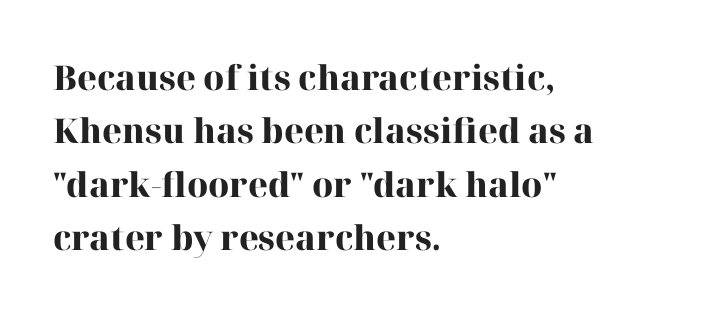
The image shows 34 px heavy serif type, upright; set left-aligned, normal line spacing (1.57x), normal letter spacing, not underlined; high stroke contrast and a medium x-height.
